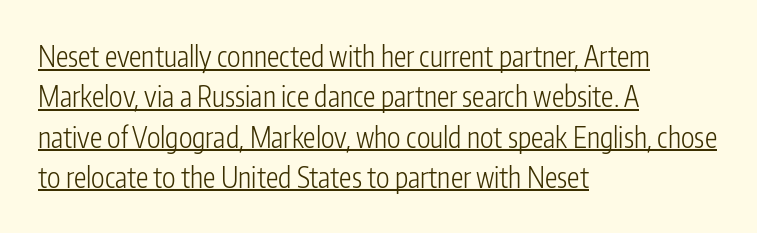
Q: Is the text bold? A: No.
Q: Is the text italic (slanted)? A: No, it is upright.
Q: Is the typeface a serif or a sans-serif typeface? A: Sans-serif.
Q: Is the text underlined? A: Yes.
Q: How is the paragraph aligned? A: Left-aligned.
Q: Is the spacing between letters normal or unusually wide? A: Normal.
Q: Is the spacing between lines tight, normal or loose? A: Normal.
Q: Width (condensed, normal, or wide)? A: Condensed.
Q: Stroke contrast? A: Low.
Q: x-height? A: Medium.
Q: Monospaced? A: No.
